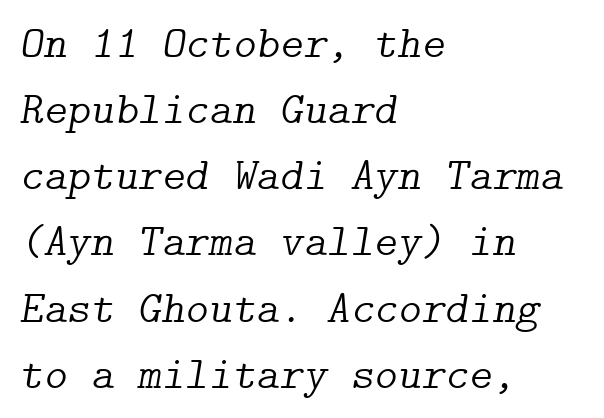
Q: Is the text bold? A: No.
Q: Is the text italic (slanted)? A: Yes, it leans right by about 9 degrees.
Q: Is the typeface a serif or a sans-serif typeface? A: Serif.
Q: Is the text underlined? A: No.
Q: How is the paragraph aligned? A: Left-aligned.
Q: Is the spacing between letters normal or unusually wide? A: Normal.
Q: Is the spacing between lines tight, normal or loose? A: Normal.
Q: Width (condensed, normal, or wide)? A: Normal.
Q: Stroke contrast? A: Low.
Q: x-height? A: Medium.
